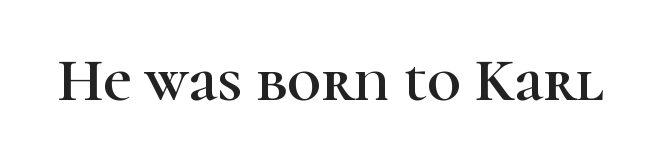
Is this a fixed-width face? No — the glyphs have proportional, varying widths. Every stem runs plumb, perpendicular to the baseline. A serif font was chosen for this passage. The area under the type is left untouched. Observe the ordinary spacing: letters are neighbours, not strangers.
